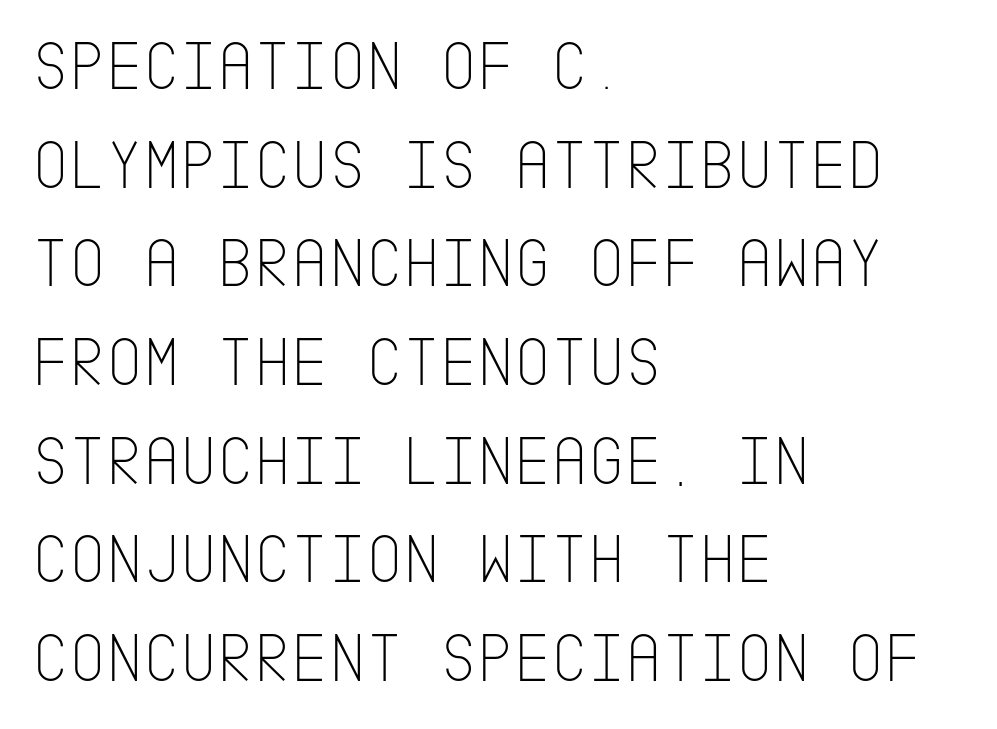
Q: Is the text bold? A: No.
Q: Is the text italic (slanted)? A: No, it is upright.
Q: Is the typeface a serif or a sans-serif typeface? A: Sans-serif.
Q: Is the text underlined? A: No.
Q: How is the paragraph aligned? A: Left-aligned.
Q: Is the spacing between letters normal or unusually wide? A: Normal.
Q: Is the spacing between lines tight, normal or loose? A: Normal.
Q: Width (condensed, normal, or wide)? A: Condensed.
Q: Stroke contrast? A: Low.
Q: x-height? A: Large.
